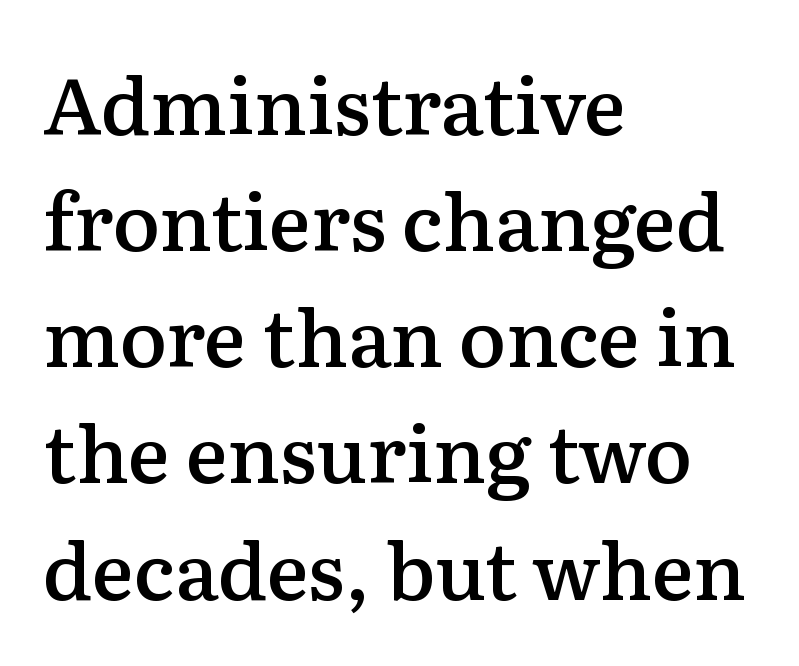
The image shows 79 px semibold serif type, upright; set left-aligned, normal line spacing (1.47x), normal letter spacing, not underlined; medium stroke contrast and a medium x-height.
